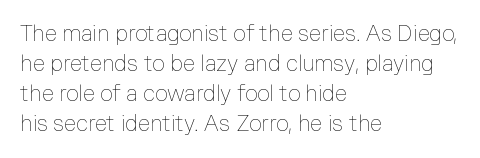
The letterforms sit shoulder to shoulder at normal distance. The space directly below the letters is spotless. Counters stay open thanks to moderate or lighter strokes. The vertical gap from one line to the next is medium. Ascenders rise straight up at ninety degrees. The ragged edge is on the right, which tells us the setting is flush left.
